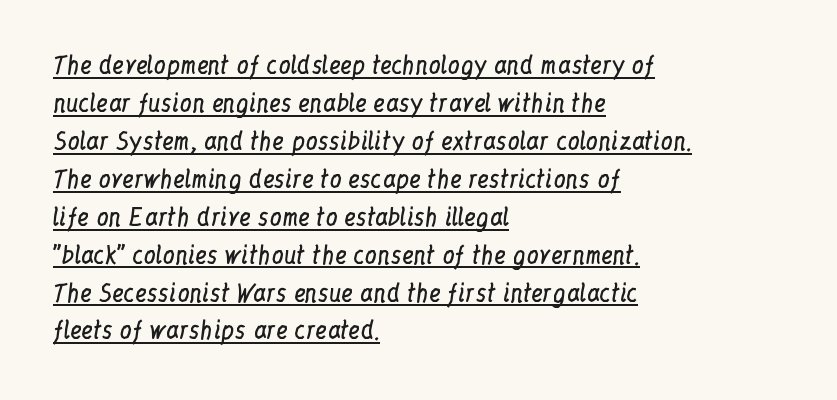
The image shows 24 px text type; set left-aligned, normal line spacing (1.58x), normal letter spacing, underlined.
